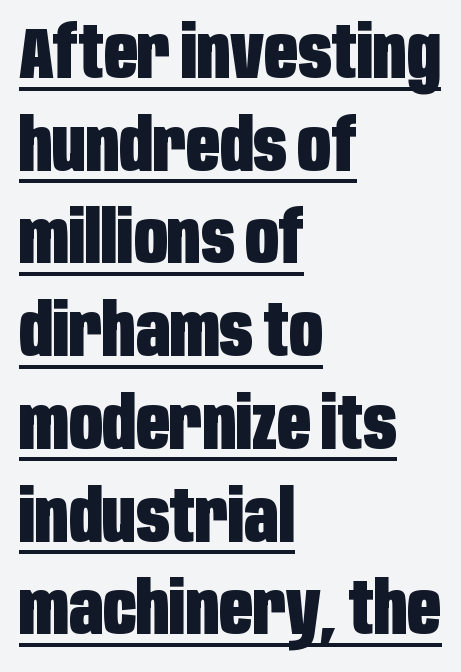
Q: Is the text bold? A: Yes.
Q: Is the text italic (slanted)? A: No, it is upright.
Q: Is the typeface a serif or a sans-serif typeface? A: Sans-serif.
Q: Is the text underlined? A: Yes.
Q: How is the paragraph aligned? A: Left-aligned.
Q: Is the spacing between letters normal or unusually wide? A: Normal.
Q: Is the spacing between lines tight, normal or loose? A: Normal.
Q: Width (condensed, normal, or wide)? A: Condensed.
Q: Stroke contrast? A: Low.
Q: x-height? A: Large.
Q: Monospaced? A: No.
